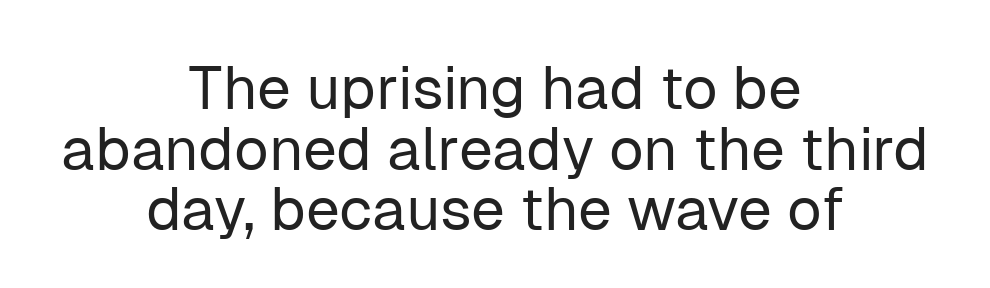
{"serif": "no", "italic": "no", "bold": "no", "weight": "regular", "width": "normal", "stroke_contrast": "low", "x_height": "medium", "monospaced": "no", "underline": "no", "align": "center", "line_spacing": "tight", "line_spacing_ratio": 1.01, "letter_spacing": "normal", "letter_spacing_em": 0.0, "glyph_px": 60}
